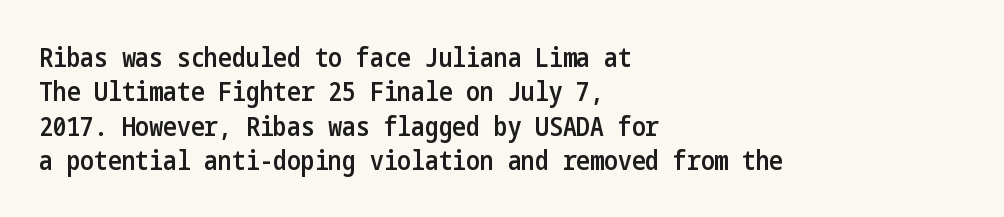
Where is the straight margin? On the left. Short note: letters normally spaced. Lines of text with bare space underneath. On the weight axis this lands at semibold, roughly 600. The passage shown stacks its lines at a standard gap.
